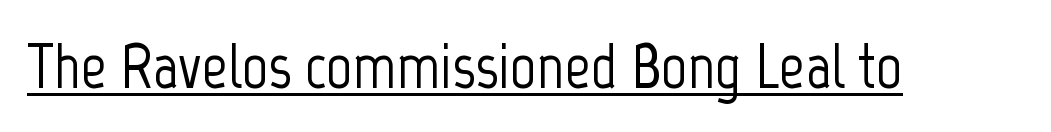
Here the designer chose a conventional face with non-uniform glyph widths. Underlined type. Is this a sans? Yes — the strokes have no serifs. Short note: letters normally spaced. Do the letters lean? They stand straight.
